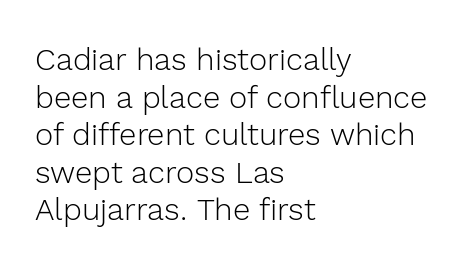
The passage shown is typeset with a sans-serif family. Caption: multi-line text, flush left, ragged right. Any mark beneath the type? The region is blank. These lines were composed using upright roman letters. Proportional: the letters do not fall into vertical columns. Stems and bowls with no extra thickness — not bold.
